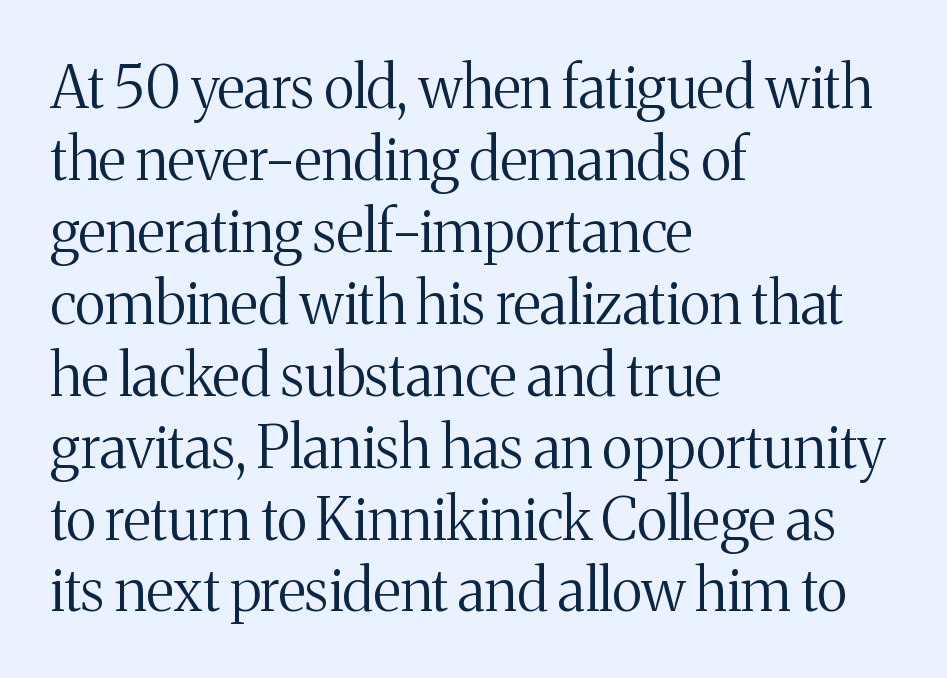
Q: Is the text bold? A: No.
Q: Is the text italic (slanted)? A: No, it is upright.
Q: Is the typeface a serif or a sans-serif typeface? A: Serif.
Q: Is the text underlined? A: No.
Q: How is the paragraph aligned? A: Left-aligned.
Q: Is the spacing between letters normal or unusually wide? A: Normal.
Q: Width (condensed, normal, or wide)? A: Normal.
Q: Stroke contrast? A: Medium.
Q: x-height? A: Medium.
Q: Monospaced? A: No.
